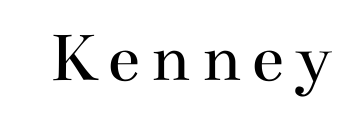
The image shows 74 px regular-weight, wide serif type, upright; set not underlined; medium stroke contrast and a small x-height.
